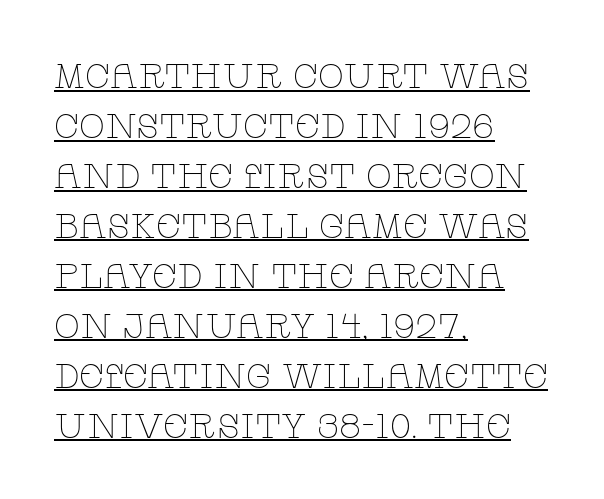
Q: Is the text bold? A: No.
Q: Is the text italic (slanted)? A: No, it is upright.
Q: Is the typeface a serif or a sans-serif typeface? A: Serif.
Q: Is the text underlined? A: Yes.
Q: How is the paragraph aligned? A: Left-aligned.
Q: Is the spacing between letters normal or unusually wide? A: Normal.
Q: Is the spacing between lines tight, normal or loose? A: Normal.
Q: Width (condensed, normal, or wide)? A: Wide.
Q: Stroke contrast? A: Low.
Q: x-height? A: Large.
Q: Monospaced? A: No.
